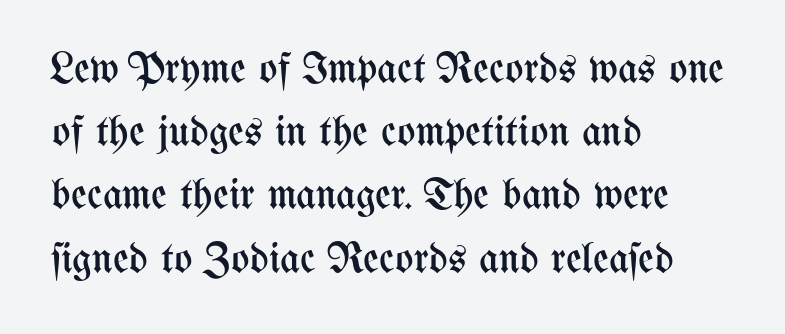
{"italic": "no", "bold": "no", "weight": "regular", "width": "condensed", "stroke_contrast": "medium", "x_height": "medium", "monospaced": "no", "underline": "no", "align": "left", "line_spacing": "normal", "line_spacing_ratio": 1.47, "letter_spacing": "normal", "letter_spacing_em": 0.0, "glyph_px": 43}
